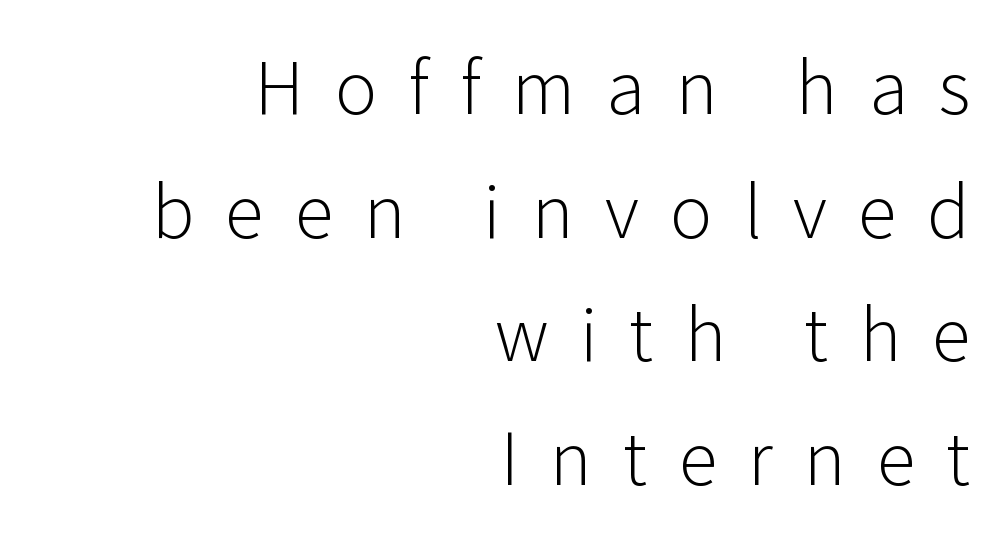
Q: Is the text bold? A: No.
Q: Is the text italic (slanted)? A: No, it is upright.
Q: Is the typeface a serif or a sans-serif typeface? A: Sans-serif.
Q: Is the text underlined? A: No.
Q: How is the paragraph aligned? A: Right-aligned.
Q: Is the spacing between letters normal or unusually wide? A: Unusually wide.
Q: Width (condensed, normal, or wide)? A: Normal.
Q: Stroke contrast? A: Low.
Q: x-height? A: Medium.
Q: Monospaced? A: No.
